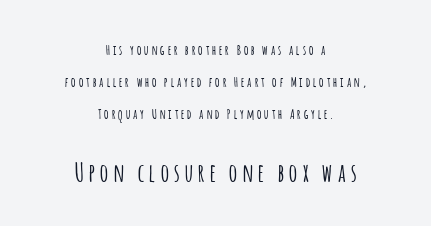
Q: Is the text italic (slanted)? A: No, it is upright.
Q: Is the text underlined? A: No.
Q: How is the paragraph aligned? A: Centered.
Q: Is the spacing between letters normal or unusually wide? A: Unusually wide.
Q: Is the spacing between lines tight, normal or loose? A: Loose.
Q: Which block of text is set in a larger size, the first (top) or the second (bottom)? A: The second (bottom) one.
